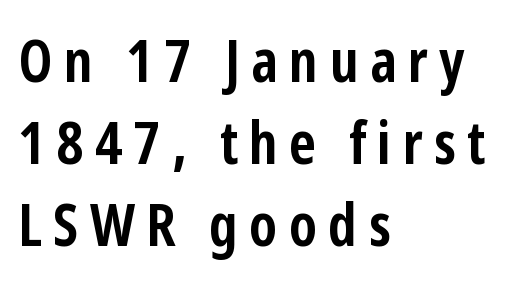
To sum up the face: it is a sans, with no serifs. Posture: vertical. Spacing verdict: proportional, widths tailored to each character. Compared with an ordinary text face, these strokes are far heavier — a full bold. Bare-footed words on every line.
